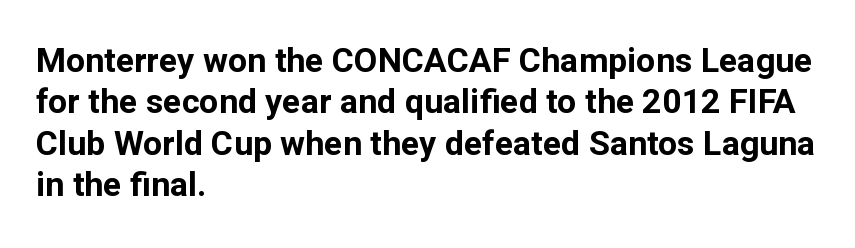
The image shows 34 px bold sans-serif type, upright; set left-aligned, line spacing 1.22x, normal letter spacing, not underlined; low stroke contrast and a medium x-height.
